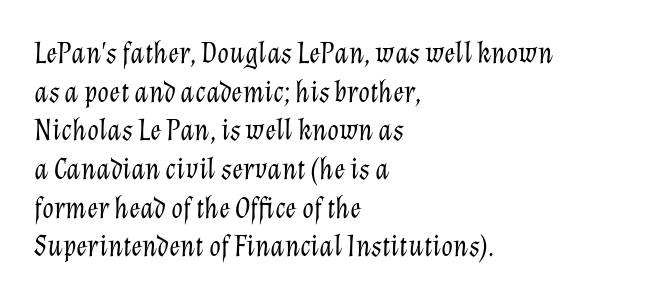
The image shows 30 px light type, italic (leaning right); set left-aligned, normal line spacing (1.29x), normal letter spacing, not underlined; low stroke contrast and a medium x-height.
